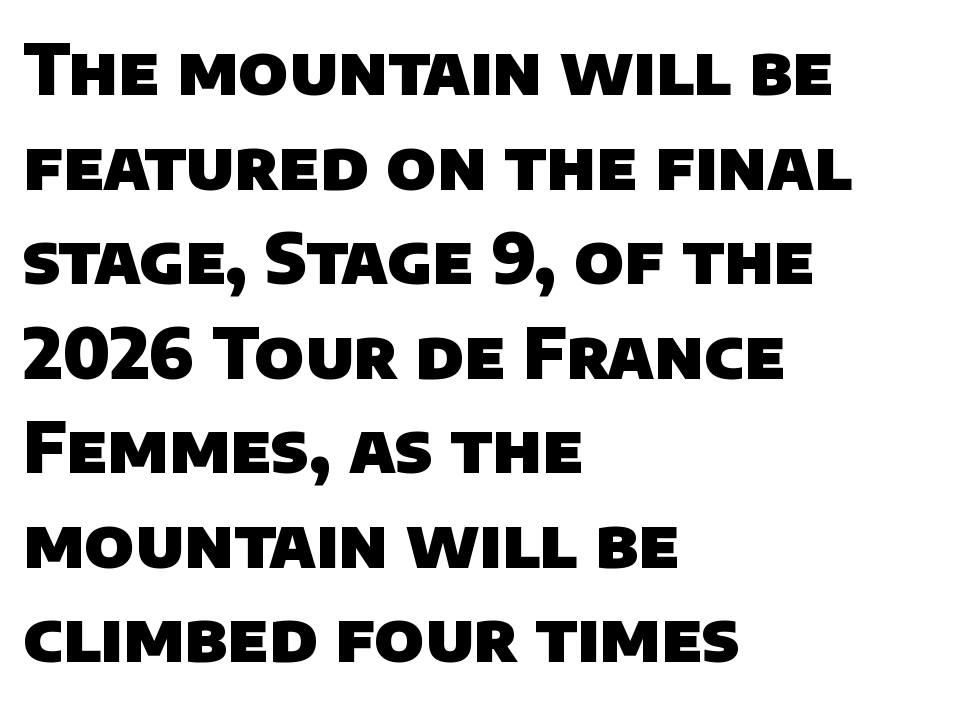
The image shows 69 px heavy sans-serif type; set left-aligned, normal line spacing (1.37x), normal letter spacing, not underlined; low stroke contrast and a large x-height.
